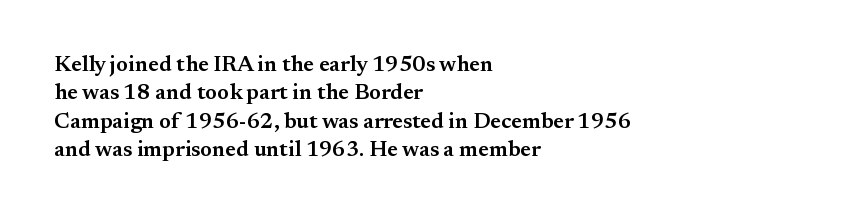
Q: Is the text bold? A: Semi-bold.
Q: Is the text italic (slanted)? A: No, it is upright.
Q: Is the text underlined? A: No.
Q: How is the paragraph aligned? A: Left-aligned.
Q: Is the spacing between letters normal or unusually wide? A: Normal.
Q: Is the spacing between lines tight, normal or loose? A: Normal.
